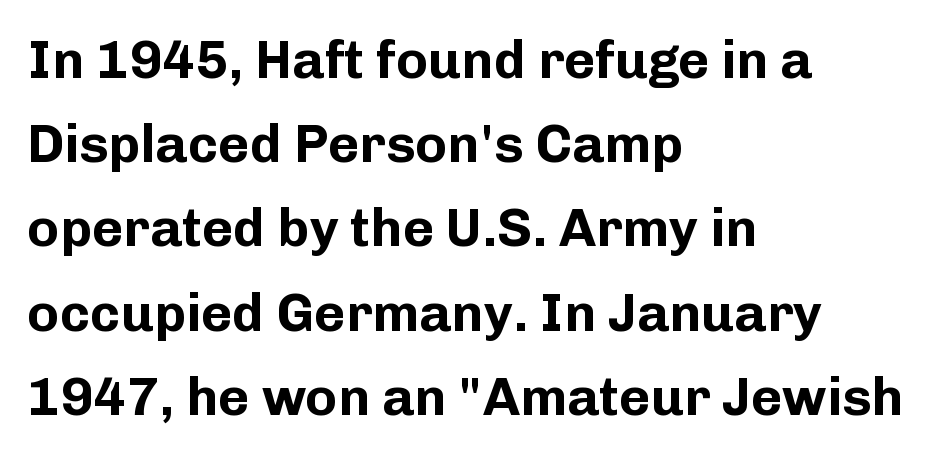
Are there feet on the stems? There aren't — it's a sans. The ragged edge is on the right, which tells us the setting is flush left. Nope, not italic — everything's standing straight. The space between consecutive lines is moderate. Glyph-to-glyph distance matches everyday printed text.
